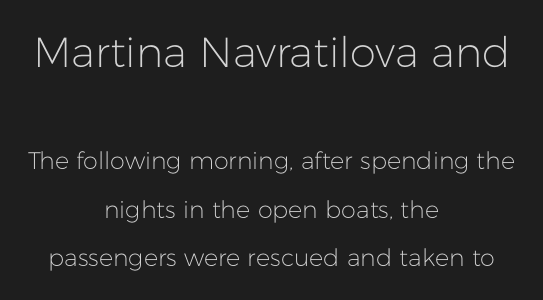
Q: Is the text bold? A: No.
Q: Is the text italic (slanted)? A: No, it is upright.
Q: Is the typeface a serif or a sans-serif typeface? A: Sans-serif.
Q: Is the text underlined? A: No.
Q: How is the paragraph aligned? A: Centered.
Q: Is the spacing between letters normal or unusually wide? A: Normal.
Q: Is the spacing between lines tight, normal or loose? A: Loose.
Q: Which block of text is set in a larger size, the first (top) or the second (bottom)? A: The first (top) one.
Q: Width (condensed, normal, or wide)? A: Normal.
Q: Stroke contrast? A: Low.
Q: x-height? A: Medium.
Q: Monospaced? A: No.
